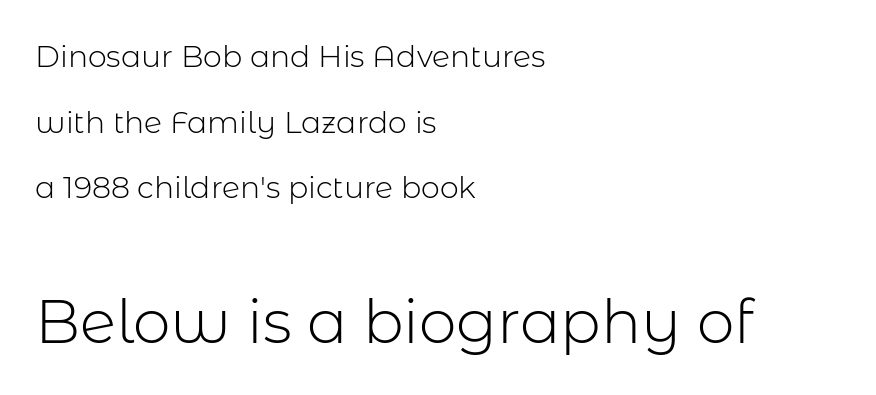
Q: Is the text bold? A: No.
Q: Is the text italic (slanted)? A: No, it is upright.
Q: Is the typeface a serif or a sans-serif typeface? A: Sans-serif.
Q: Is the text underlined? A: No.
Q: How is the paragraph aligned? A: Left-aligned.
Q: Is the spacing between letters normal or unusually wide? A: Normal.
Q: Is the spacing between lines tight, normal or loose? A: Loose.
Q: Which block of text is set in a larger size, the first (top) or the second (bottom)? A: The second (bottom) one.
Q: Width (condensed, normal, or wide)? A: Normal.
Q: Stroke contrast? A: Low.
Q: x-height? A: Medium.
Q: Monospaced? A: No.
